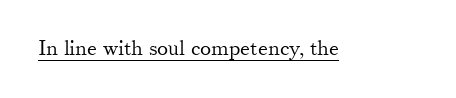
Q: Is the text bold? A: No.
Q: Is the text italic (slanted)? A: No, it is upright.
Q: Is the text underlined? A: Yes.
Q: Is the spacing between letters normal or unusually wide? A: Normal.
